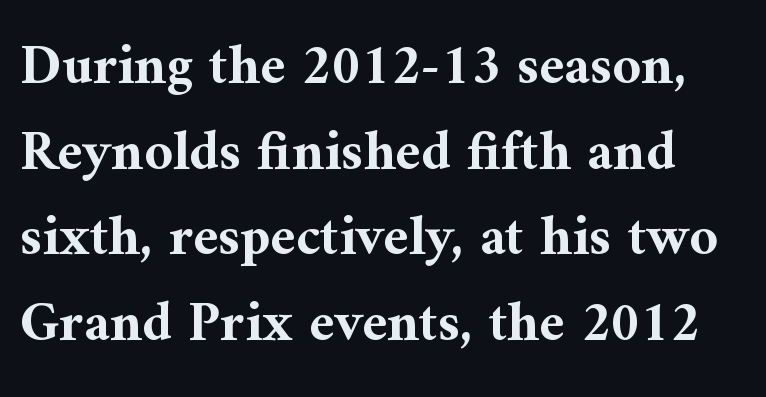
The zone under the glyphs is completely vacant. No italicization has been applied; the sample stays upright. One glance says typical: line gaps are just what's usual. Weight check: bold — yes, fully. This rendering employs a face with finishing strokes, i.e., a serif. These lines are rendered in a variable-pitch font.
